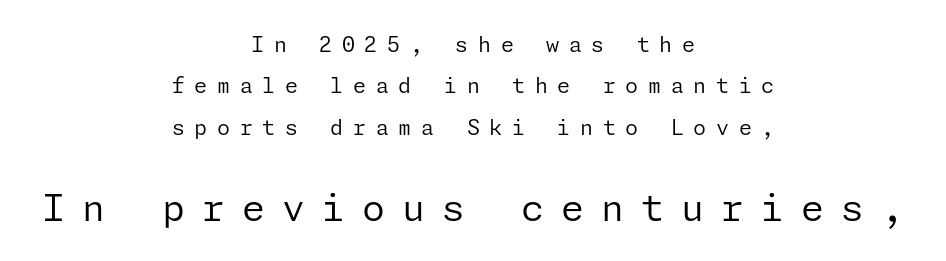
Q: Is the text bold? A: No.
Q: Is the text italic (slanted)? A: No, it is upright.
Q: Is the typeface a serif or a sans-serif typeface? A: Sans-serif.
Q: Is the text underlined? A: No.
Q: How is the paragraph aligned? A: Centered.
Q: Is the spacing between letters normal or unusually wide? A: Unusually wide.
Q: Is the spacing between lines tight, normal or loose? A: Loose.
Q: Which block of text is set in a larger size, the first (top) or the second (bottom)? A: The second (bottom) one.
Q: Width (condensed, normal, or wide)? A: Normal.
Q: Stroke contrast? A: Low.
Q: x-height? A: Medium.
